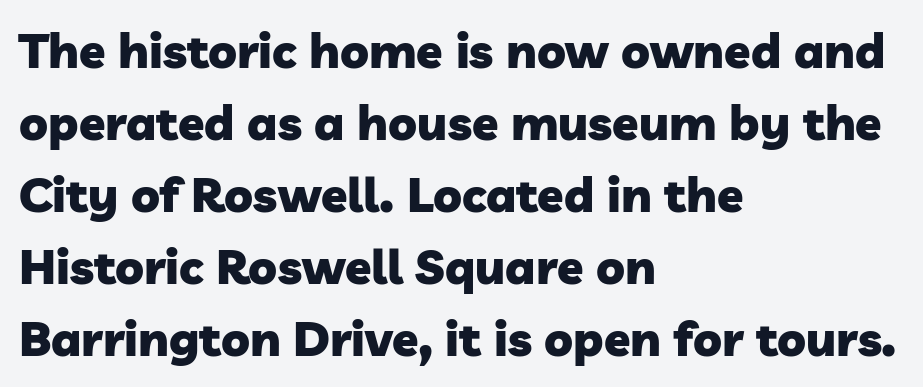
The image shows 48 px heavy sans-serif type; set left-aligned, normal line spacing (1.5x), normal letter spacing, not underlined; low stroke contrast and a medium x-height.
